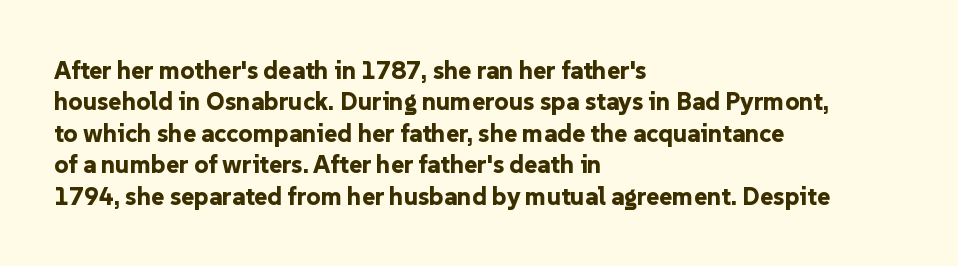
The image shows 25 px bold type, upright; set left-aligned, normal line spacing (1.26x), normal letter spacing, not underlined.
